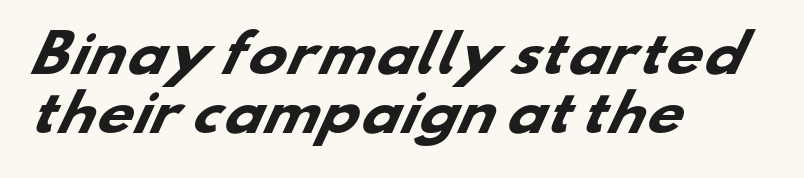
{"serif": "no", "bold": "yes", "weight": "heavy", "width": "wide", "stroke_contrast": "low", "x_height": "small", "monospaced": "no", "underline": "no", "align": "left", "line_spacing_ratio": 1.16, "letter_spacing": "normal", "letter_spacing_em": 0.0, "glyph_px": 51}
